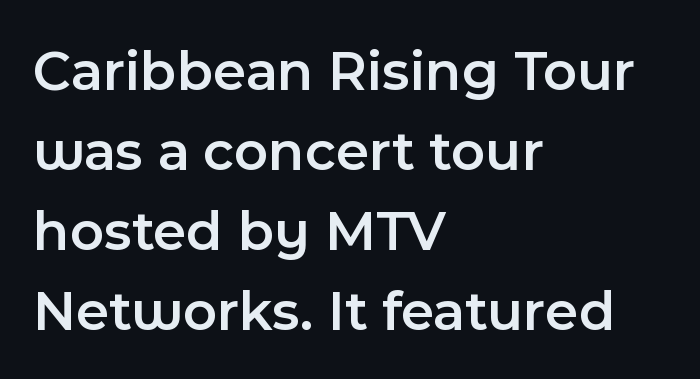
{"serif": "no", "italic": "no", "bold": "semi", "weight": "semibold", "width": "normal", "x_height": "medium", "monospaced": "no", "underline": "no", "align": "left", "line_spacing": "normal", "line_spacing_ratio": 1.38, "letter_spacing": "normal", "letter_spacing_em": 0.0, "glyph_px": 58}
